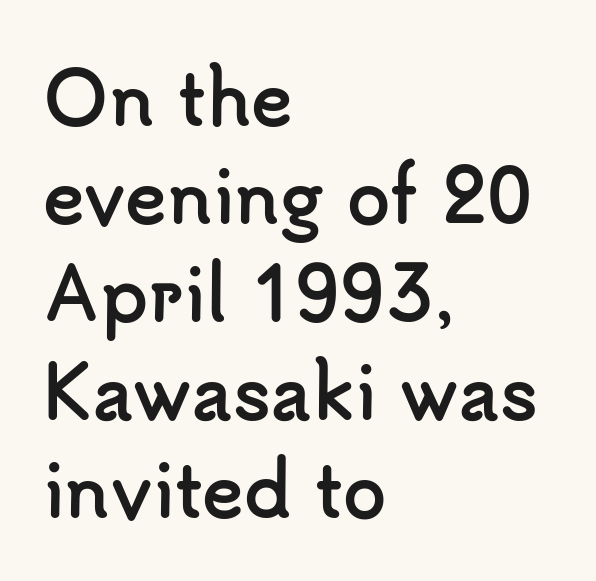
The image shows 70 px semibold sans-serif type, upright; set left-aligned, normal line spacing (1.4x), normal letter spacing, not underlined; low stroke contrast and a small x-height.
